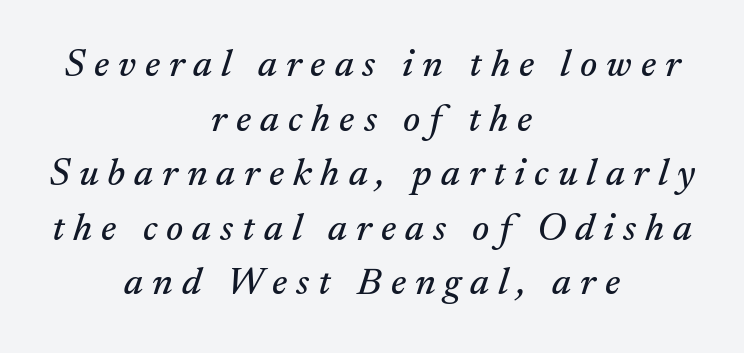
{"serif": "yes", "italic": "yes", "lean": "right", "slant_degrees": 17, "width": "normal", "stroke_contrast": "medium", "x_height": "small", "monospaced": "no", "underline": "no", "align": "center", "line_spacing": "normal", "line_spacing_ratio": 1.4, "letter_spacing": "wide", "letter_spacing_em": 0.23, "glyph_px": 39}
